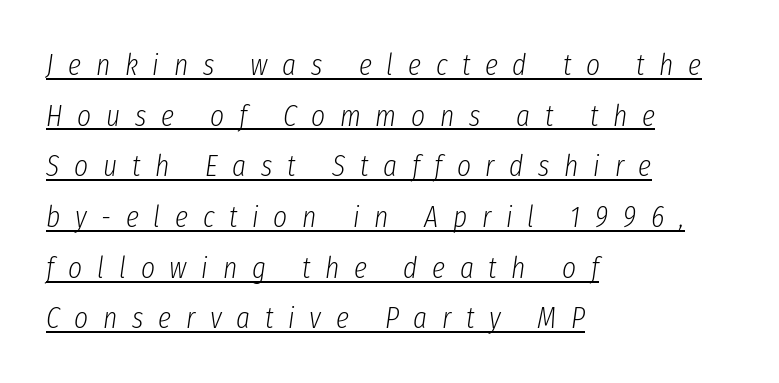
Q: Is the text bold? A: No.
Q: Is the text italic (slanted)? A: Yes, it leans right by about 8 degrees.
Q: Is the text underlined? A: Yes.
Q: How is the paragraph aligned? A: Left-aligned.
Q: Is the spacing between letters normal or unusually wide? A: Unusually wide.
Q: Is the spacing between lines tight, normal or loose? A: Normal.
Q: Width (condensed, normal, or wide)? A: Condensed.
Q: Stroke contrast? A: Low.
Q: x-height? A: Medium.
Q: Monospaced? A: No.
